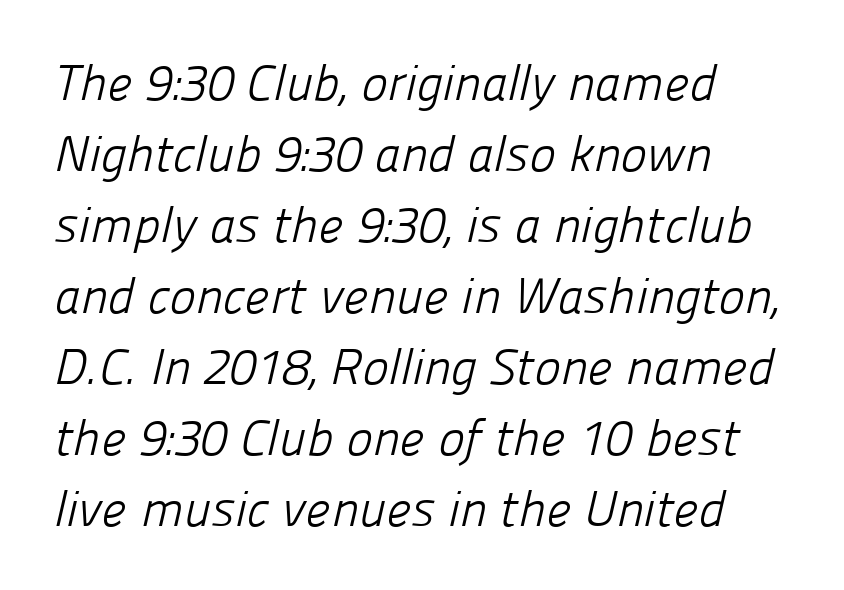
The image shows 50 px light sans-serif type; set left-aligned, normal line spacing (1.42x), normal letter spacing, not underlined; low stroke contrast and a medium x-height.
